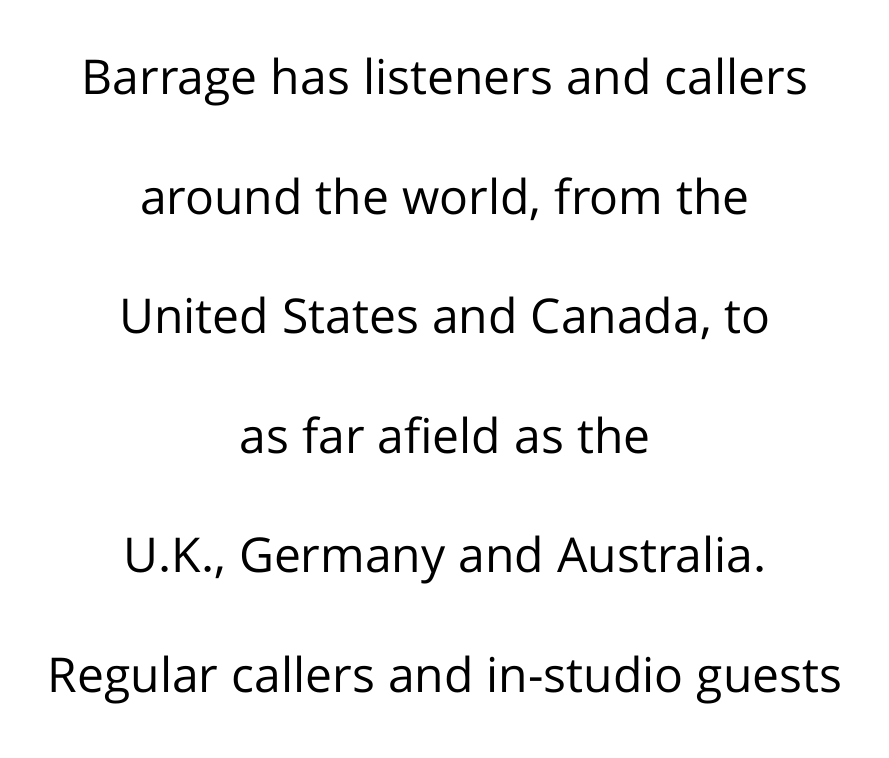
{"serif": "no", "italic": "no", "bold": "no", "weight": "regular", "width": "normal", "stroke_contrast": "low", "x_height": "medium", "monospaced": "no", "underline": "no", "align": "center", "line_spacing": "loose", "line_spacing_ratio": 2.49, "letter_spacing": "normal", "letter_spacing_em": 0.0, "glyph_px": 48}
